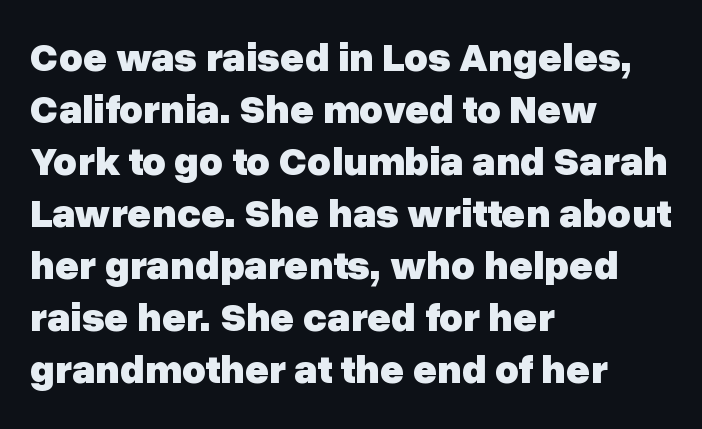
{"serif": "no", "italic": "no", "bold": "yes", "weight": "heavy", "width": "normal", "stroke_contrast": "low", "x_height": "medium", "monospaced": "no", "underline": "no", "align": "left", "line_spacing": "normal", "line_spacing_ratio": 1.27, "letter_spacing": "normal", "letter_spacing_em": 0.0, "glyph_px": 41}
